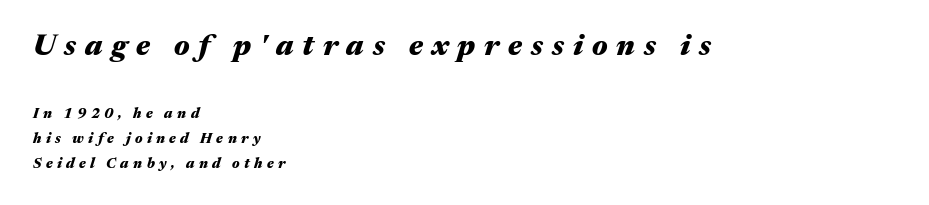
Q: Is the text bold? A: Yes.
Q: Is the text italic (slanted)? A: Yes, it leans right by about 17 degrees.
Q: Is the text underlined? A: No.
Q: How is the paragraph aligned? A: Left-aligned.
Q: Is the spacing between letters normal or unusually wide? A: Unusually wide.
Q: Which block of text is set in a larger size, the first (top) or the second (bottom)? A: The first (top) one.
Q: Width (condensed, normal, or wide)? A: Wide.
Q: Stroke contrast? A: Medium.
Q: x-height? A: Medium.
Q: Monospaced? A: No.
